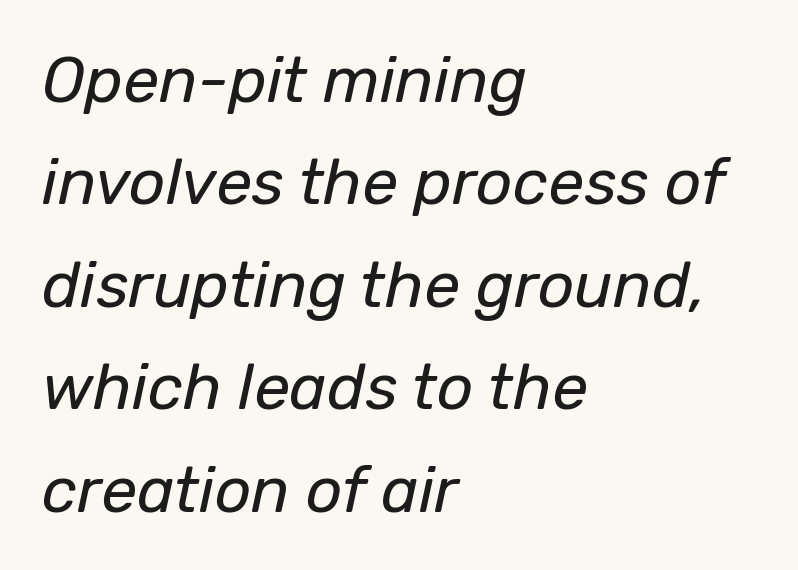
Q: Is the text bold? A: No.
Q: Is the text italic (slanted)? A: Yes, it leans right by about 12 degrees.
Q: Is the text underlined? A: No.
Q: How is the paragraph aligned? A: Left-aligned.
Q: Is the spacing between letters normal or unusually wide? A: Normal.
Q: Is the spacing between lines tight, normal or loose? A: Normal.
Q: Width (condensed, normal, or wide)? A: Normal.
Q: Stroke contrast? A: Low.
Q: x-height? A: Medium.
Q: Monospaced? A: No.
